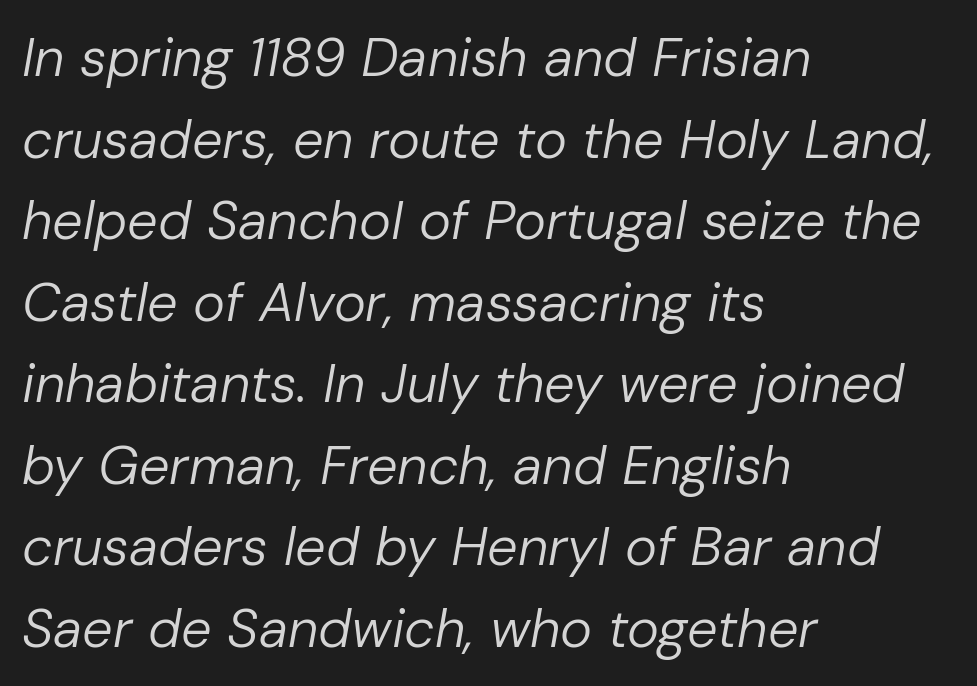
{"italic": "yes", "lean": "right", "slant_degrees": 10, "bold": "no", "weight": "regular", "width": "normal", "stroke_contrast": "low", "x_height": "medium", "monospaced": "no", "underline": "no", "align": "left", "line_spacing": "normal", "line_spacing_ratio": 1.51, "letter_spacing": "normal", "letter_spacing_em": 0.0, "glyph_px": 54}
